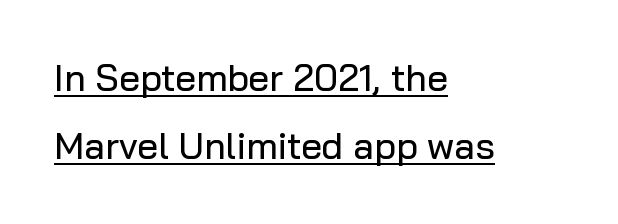
{"serif": "no", "italic": "no", "width": "normal", "stroke_contrast": "low", "x_height": "medium", "monospaced": "no", "underline": "yes", "align": "left", "line_spacing_ratio": 1.85, "letter_spacing": "normal", "letter_spacing_em": 0.0, "glyph_px": 37}
